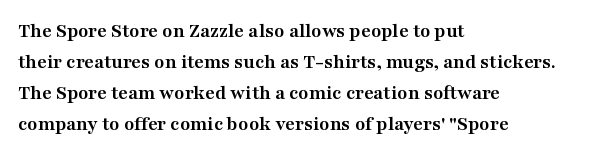
Q: Is the text bold? A: Yes.
Q: Is the text italic (slanted)? A: No, it is upright.
Q: Is the text underlined? A: No.
Q: How is the paragraph aligned? A: Left-aligned.
Q: Is the spacing between letters normal or unusually wide? A: Normal.
Q: Is the spacing between lines tight, normal or loose? A: Normal.
